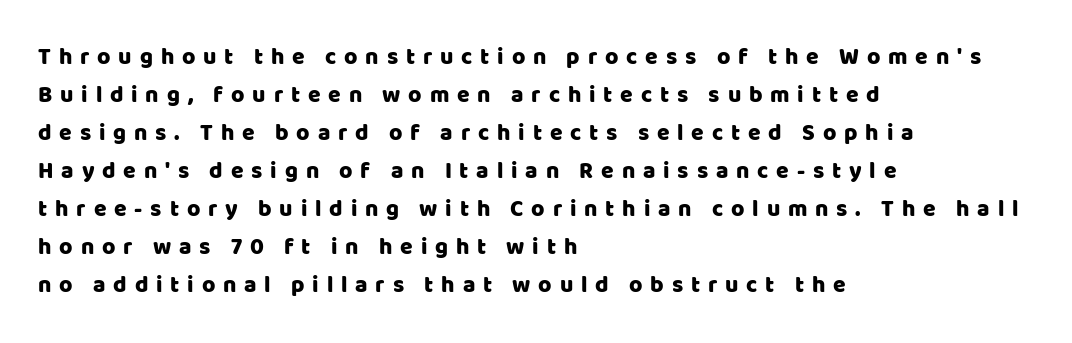
Q: Is the text italic (slanted)? A: No, it is upright.
Q: Is the text underlined? A: No.
Q: How is the paragraph aligned? A: Left-aligned.
Q: Is the spacing between letters normal or unusually wide? A: Unusually wide.
Q: Is the spacing between lines tight, normal or loose? A: Normal.
